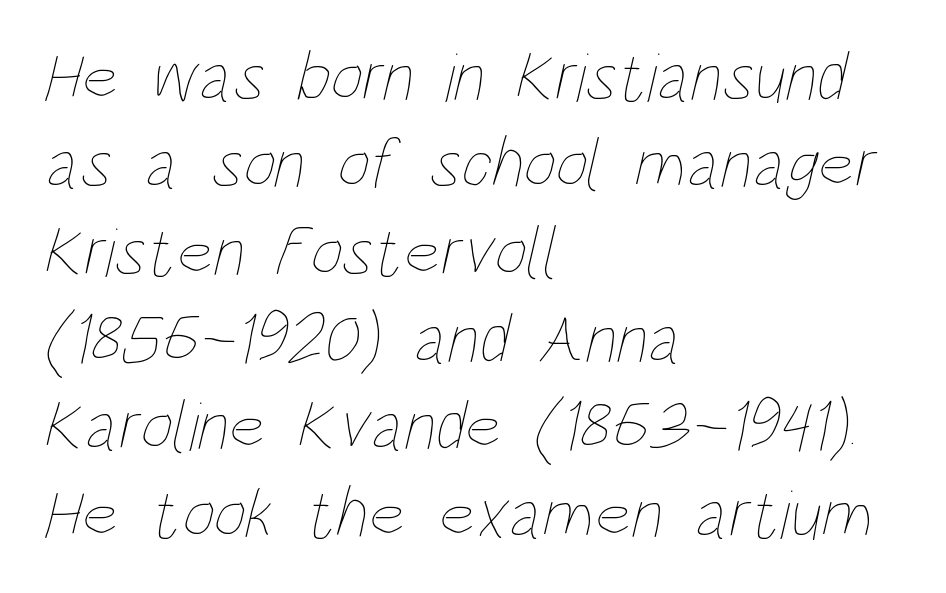
The image shows 71 px thin, condensed type; set left-aligned, line spacing 1.23x, normal letter spacing, not underlined; low stroke contrast and a large x-height.
